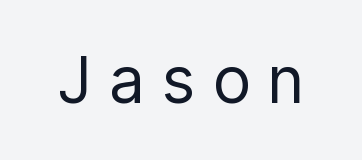
Quick note: not italic, upright. Weight class: somewhere from thin through regular. I'd call this a sans setting — the letters go barefoot. Each letter keeps its own natural width here, so spacing adapts to shape. The gap between lines stays unmarked. Compared with typical body copy, the letter spacing here is much looser.
